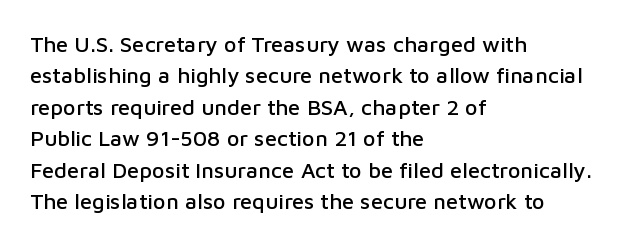
{"italic": "no", "underline": "no", "align": "left", "line_spacing": "normal", "line_spacing_ratio": 1.43, "letter_spacing": "normal", "letter_spacing_em": 0.0, "glyph_px": 22}
